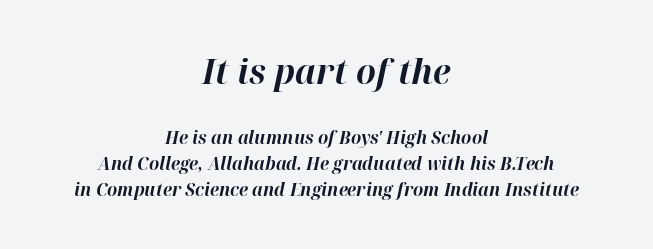
The image shows 35 px bold type, italic (leaning right); set centered, normal line spacing (1.44x), normal letter spacing, not underlined; the first (top) block is 1.94x larger; high stroke contrast and a medium x-height.
